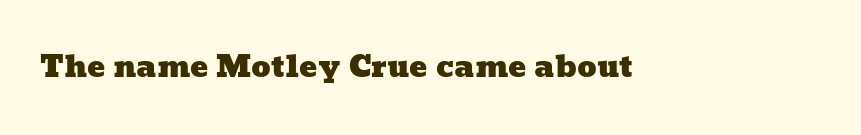
The image shows 30 px wide type; set normal letter spacing, not underlined; low stroke contrast and a medium x-height.
